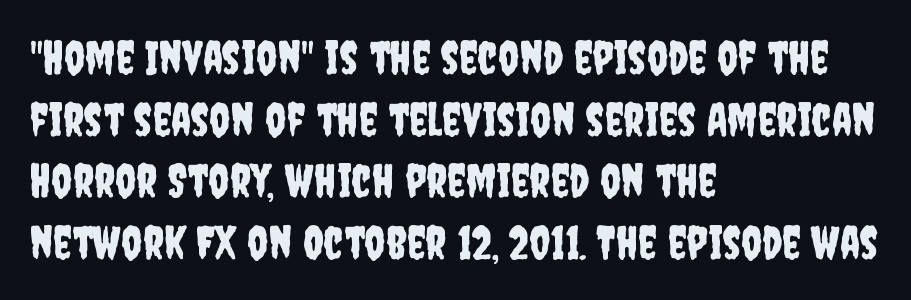
The letters advance in unequal steps, a hallmark of proportional type. Notice how descenders clear the ascenders below comfortably — that's standard leading. A typesetter would mark this as roman, not italic. This sample uses a sans-serif face.
